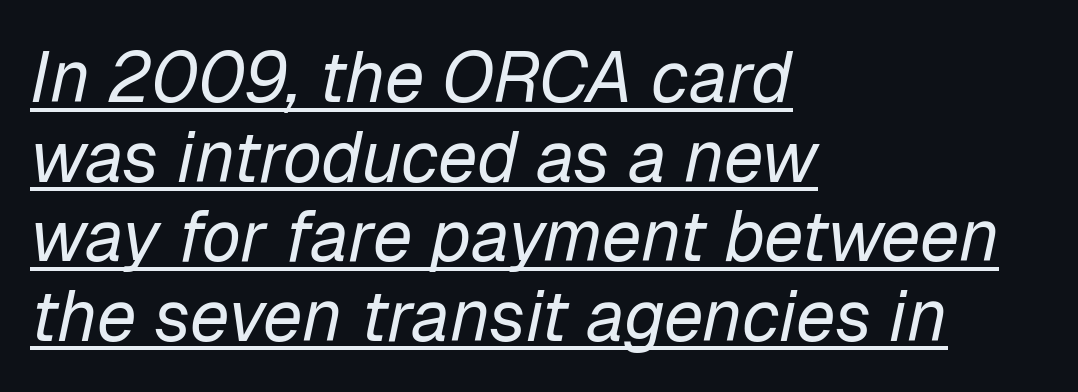
The image shows 71 px regular-weight type, italic (leaning right); set left-aligned, tight line spacing (1.12x), normal letter spacing, underlined; low stroke contrast and a medium x-height.
